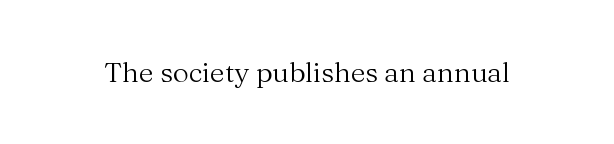
Q: Is the text bold? A: No.
Q: Is the text italic (slanted)? A: No, it is upright.
Q: Is the typeface a serif or a sans-serif typeface? A: Serif.
Q: Is the text underlined? A: No.
Q: Is the spacing between letters normal or unusually wide? A: Normal.
Q: Width (condensed, normal, or wide)? A: Normal.
Q: Stroke contrast? A: Medium.
Q: x-height? A: Medium.
Q: Monospaced? A: No.
